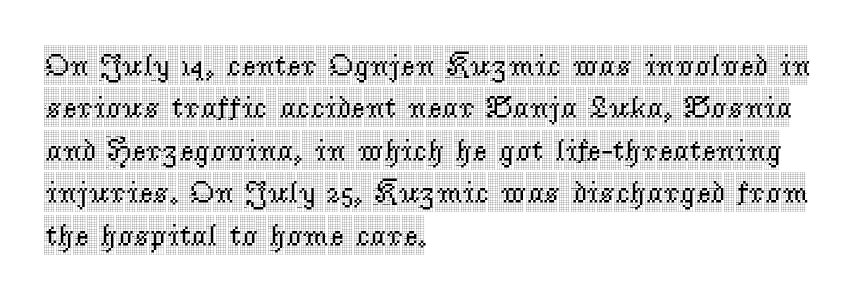
The image shows 31 px condensed serif type, upright; set left-aligned, normal line spacing (1.37x), normal letter spacing, not underlined; a large x-height.
